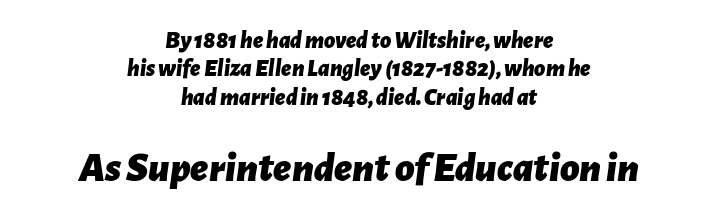
The face used here appears at its bigger size in the lower chunk. Check under the words: just untouched page. Which margin do the lines hug? Neither — every line sits in the middle. Proportional: the letters do not fall into vertical columns. The rendering uses a bold face; every stroke is thick and dark.
